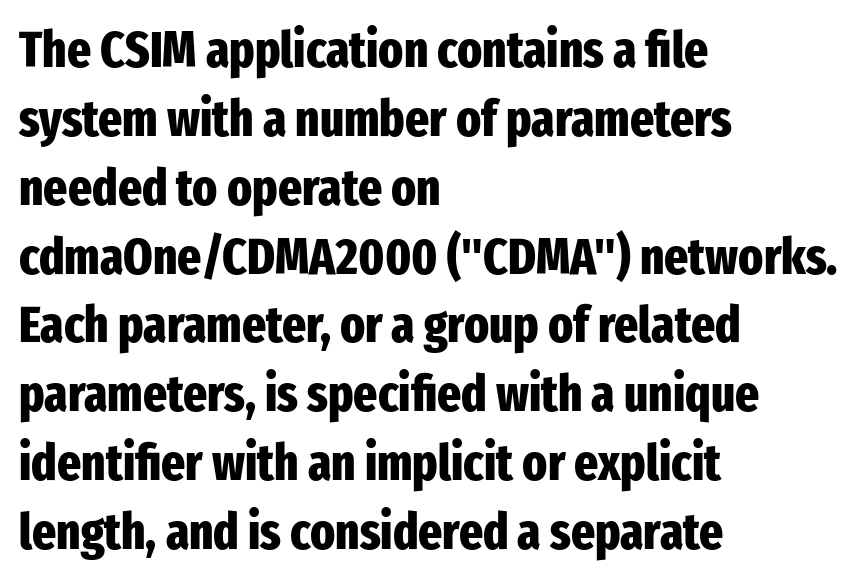
The designer went with a sans here, leaving each stem footless. Stroke thickness is high; the sample reads as a true bold. The paragraph shown leans on its left margin. Successive baselines arrive at the customary interval.
